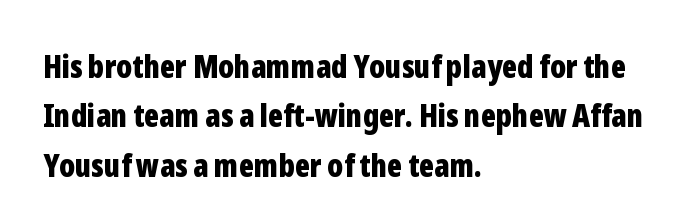
Q: Is the text bold? A: Yes.
Q: Is the text italic (slanted)? A: No, it is upright.
Q: Is the typeface a serif or a sans-serif typeface? A: Sans-serif.
Q: Is the text underlined? A: No.
Q: How is the paragraph aligned? A: Left-aligned.
Q: Is the spacing between letters normal or unusually wide? A: Normal.
Q: Is the spacing between lines tight, normal or loose? A: Normal.
Q: Width (condensed, normal, or wide)? A: Condensed.
Q: Stroke contrast? A: Low.
Q: x-height? A: Medium.
Q: Monospaced? A: No.
